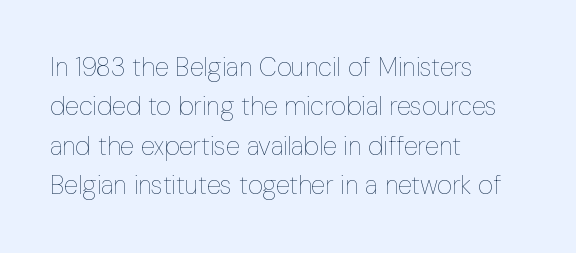
The image shows 26 px text type, upright; set left-aligned, normal line spacing (1.51x), normal letter spacing, not underlined.
